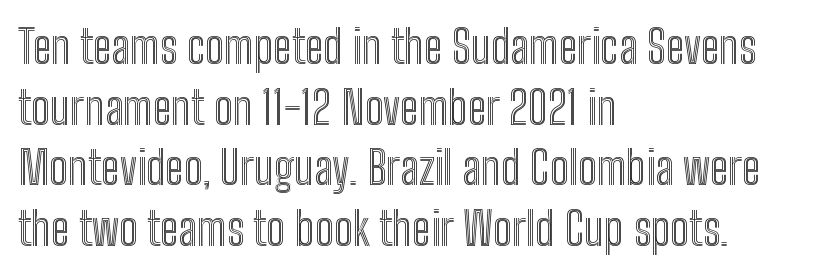
Q: Is the text italic (slanted)? A: No, it is upright.
Q: Is the text underlined? A: No.
Q: How is the paragraph aligned? A: Left-aligned.
Q: Is the spacing between letters normal or unusually wide? A: Normal.
Q: Is the spacing between lines tight, normal or loose? A: Normal.
Q: Width (condensed, normal, or wide)? A: Condensed.
Q: x-height? A: Medium.
Q: Monospaced? A: No.
